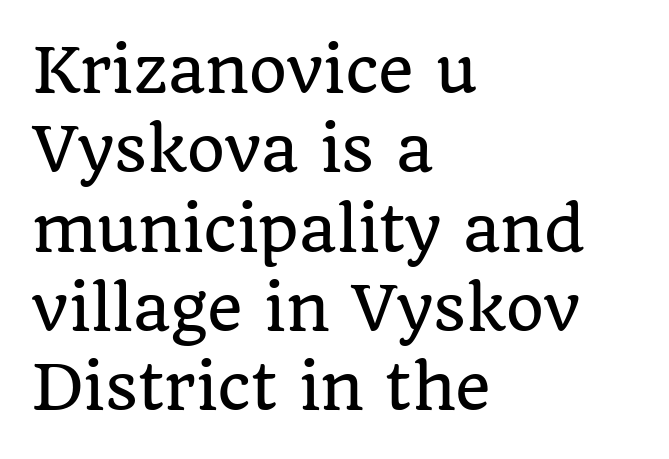
{"serif": "yes", "italic": "no", "width": "normal", "stroke_contrast": "low", "x_height": "large", "monospaced": "no", "underline": "no", "align": "left", "line_spacing": "normal", "line_spacing_ratio": 1.3, "letter_spacing": "normal", "letter_spacing_em": 0.0, "glyph_px": 61}
